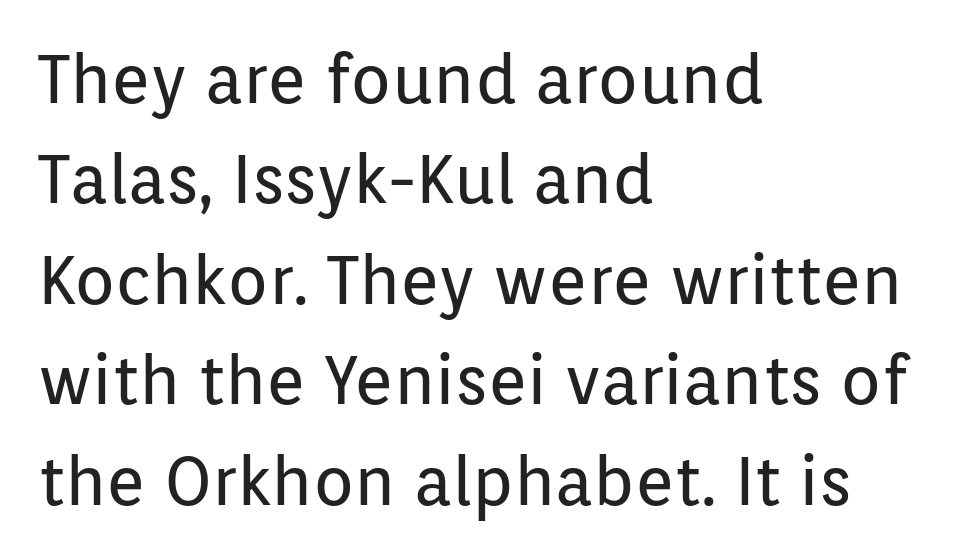
Q: Is the text bold? A: No.
Q: Is the text italic (slanted)? A: No, it is upright.
Q: Is the typeface a serif or a sans-serif typeface? A: Sans-serif.
Q: Is the text underlined? A: No.
Q: How is the paragraph aligned? A: Left-aligned.
Q: Is the spacing between letters normal or unusually wide? A: Normal.
Q: Is the spacing between lines tight, normal or loose? A: Normal.
Q: Width (condensed, normal, or wide)? A: Normal.
Q: Stroke contrast? A: Low.
Q: x-height? A: Medium.
Q: Monospaced? A: No.
